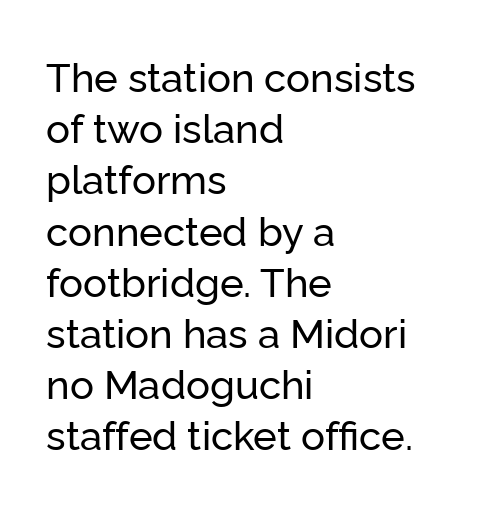
{"serif": "no", "italic": "no", "width": "normal", "stroke_contrast": "low", "x_height": "medium", "monospaced": "no", "underline": "no", "align": "left", "line_spacing": "normal", "line_spacing_ratio": 1.28, "letter_spacing": "normal", "letter_spacing_em": 0.0, "glyph_px": 40}
